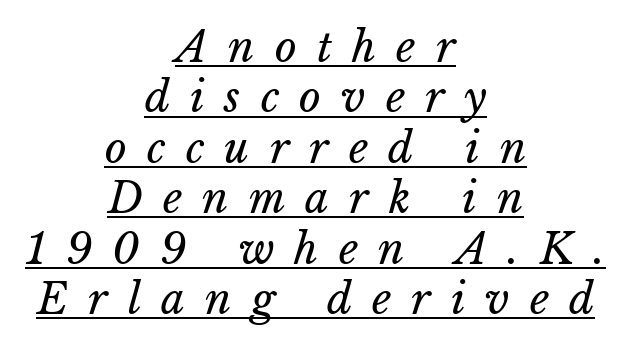
Q: Is the text bold? A: No.
Q: Is the text italic (slanted)? A: Yes, it leans right by about 15 degrees.
Q: Is the text underlined? A: Yes.
Q: How is the paragraph aligned? A: Centered.
Q: Is the spacing between letters normal or unusually wide? A: Unusually wide.
Q: Width (condensed, normal, or wide)? A: Normal.
Q: Stroke contrast? A: Low.
Q: x-height? A: Medium.
Q: Monospaced? A: No.
